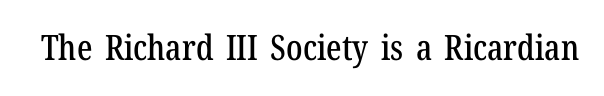
The image shows 35 px condensed serif type, upright; set normal letter spacing, not underlined; low stroke contrast and a medium x-height.
